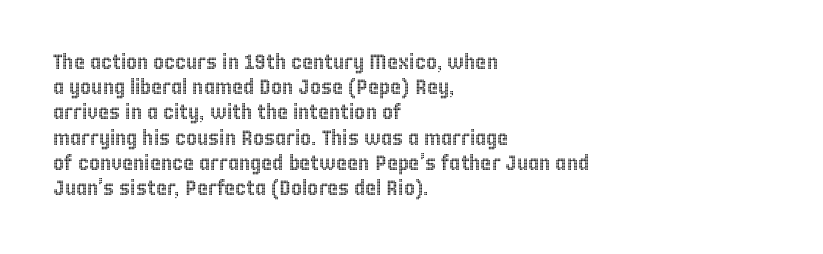
Q: Is the text italic (slanted)? A: No, it is upright.
Q: Is the text underlined? A: No.
Q: How is the paragraph aligned? A: Left-aligned.
Q: Is the spacing between letters normal or unusually wide? A: Normal.
